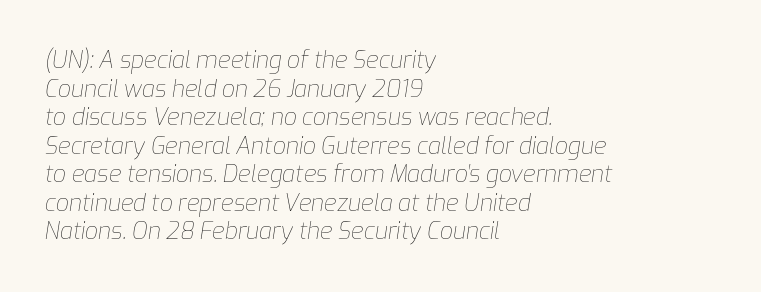
The text block is weighted toward the left margin, trailing off unevenly rightward. The text carries the slant typical of an italic or oblique font. What stands out about the letter spacing? Nothing — it is the standard amount. Is this a heavy cut? Hardly; it is regular or lighter.
